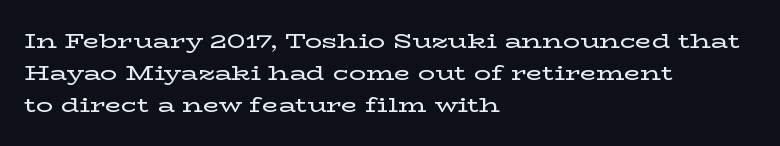
Q: Is the text italic (slanted)? A: No, it is upright.
Q: Is the text underlined? A: No.
Q: How is the paragraph aligned? A: Left-aligned.
Q: Is the spacing between letters normal or unusually wide? A: Normal.
Q: Is the spacing between lines tight, normal or loose? A: Normal.
